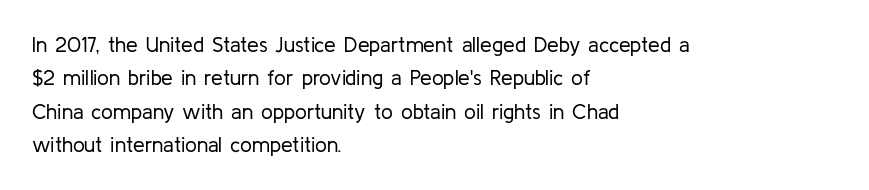
How would I describe the line gaps? Plain and ordinary. Weight: in the light-to-regular range. The type is set solid horizontally, with unmodified tracking. The lines are quadded left.
